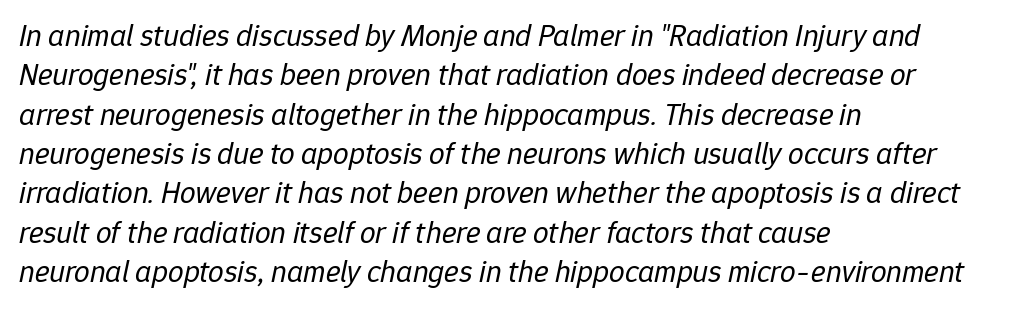
Is there much room between lines? A standard amount, neither cramped nor airy. Each line starts at the same left margin while the right side varies. Quick note: italic. Nobody drew a line under any word here.
